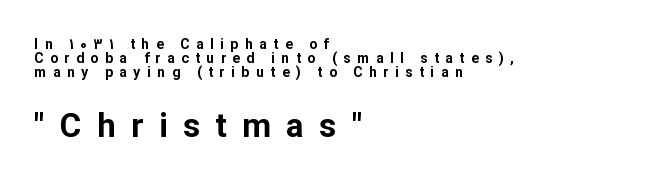
{"serif": "no", "italic": "no", "bold": "yes", "weight": "bold", "width": "normal", "stroke_contrast": "low", "x_height": "medium", "monospaced": "no", "underline": "no", "align": "left", "line_spacing": "tight", "line_spacing_ratio": 1.01, "letter_spacing": "wide", "letter_spacing_em": 0.47, "larger_block": "second", "size_ratio": 2.36, "glyph_px": 33}
